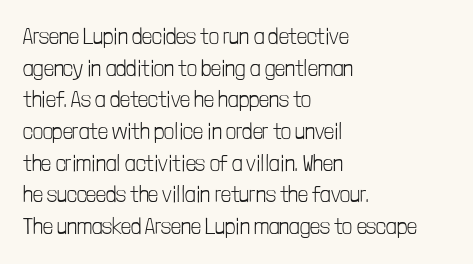
The image shows 22 px text type, upright; set left-aligned, normal line spacing (1.44x), normal letter spacing, not underlined.
